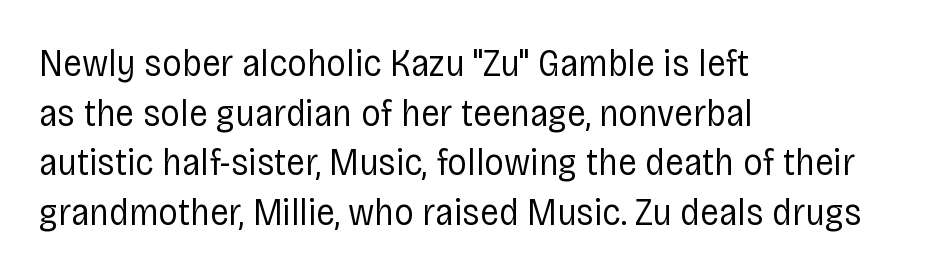
{"serif": "no", "italic": "no", "bold": "no", "weight": "regular", "width": "condensed", "stroke_contrast": "low", "x_height": "large", "monospaced": "no", "underline": "no", "align": "left", "line_spacing": "normal", "line_spacing_ratio": 1.27, "letter_spacing": "normal", "letter_spacing_em": 0.0, "glyph_px": 39}
